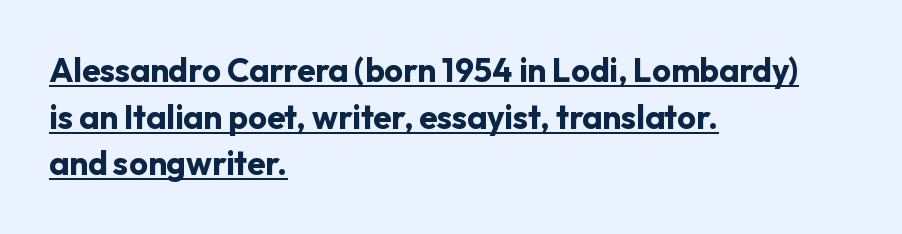
{"serif": "no", "italic": "no", "bold": "yes", "weight": "bold", "width": "normal", "stroke_contrast": "low", "x_height": "medium", "monospaced": "no", "underline": "yes", "align": "left", "line_spacing": "normal", "line_spacing_ratio": 1.41, "letter_spacing": "normal", "letter_spacing_em": 0.0, "glyph_px": 33}
